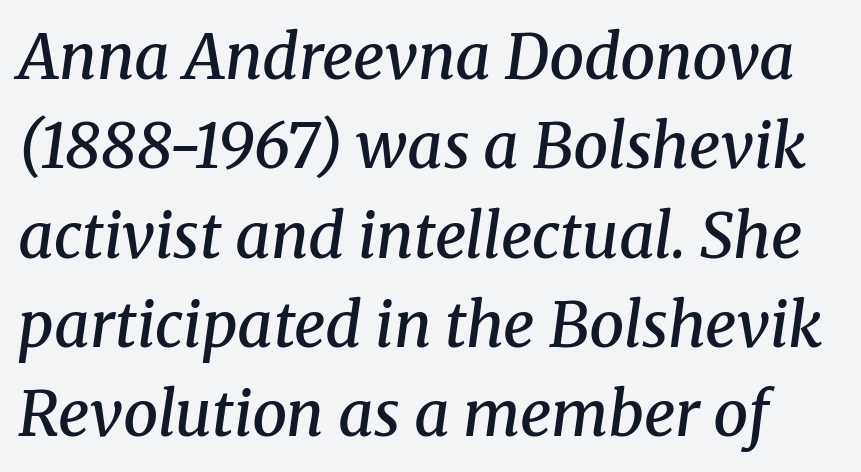
Q: Is the text bold? A: Semi-bold.
Q: Is the text italic (slanted)? A: Yes, it leans right by about 8 degrees.
Q: Is the typeface a serif or a sans-serif typeface? A: Serif.
Q: Is the text underlined? A: No.
Q: Is the spacing between letters normal or unusually wide? A: Normal.
Q: Is the spacing between lines tight, normal or loose? A: Normal.
Q: Width (condensed, normal, or wide)? A: Normal.
Q: Stroke contrast? A: Medium.
Q: x-height? A: Medium.
Q: Monospaced? A: No.
